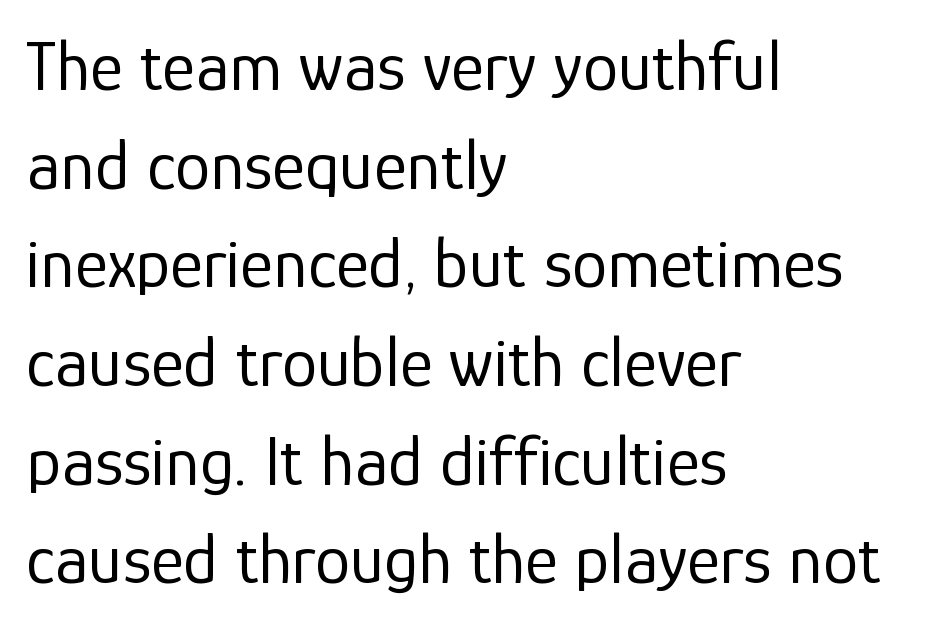
Character widths vary here, with narrow letters taking less room than wide ones. Weight: in the light-to-regular range. The designer went with a sans here, leaving each stem footless. The rag falls on the right side of this text block.
